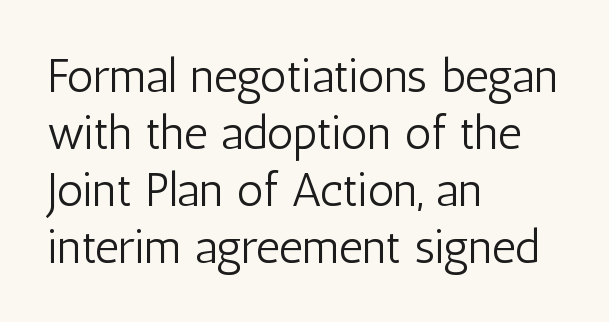
The image shows 47 px light, condensed sans-serif type, upright; set left-aligned, line spacing 1.21x, normal letter spacing, not underlined; low stroke contrast and a medium x-height.
